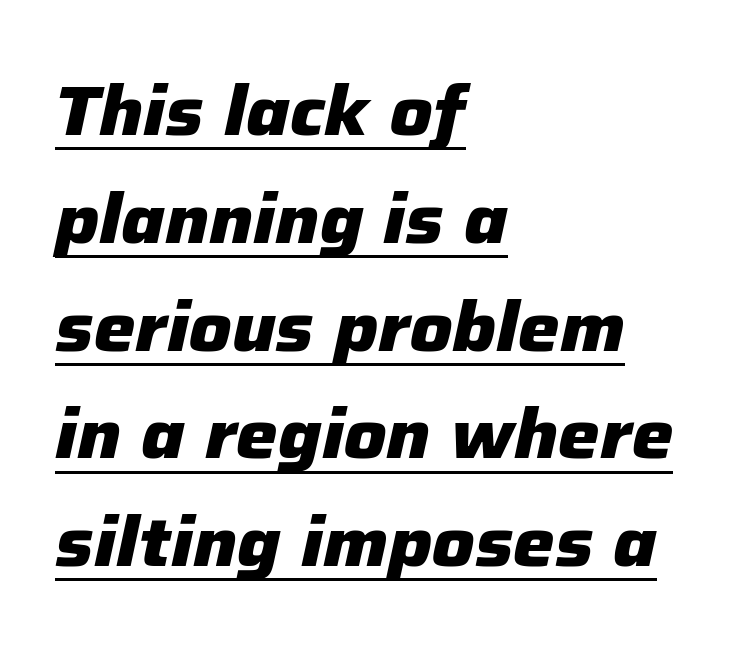
{"italic": "yes", "lean": "right", "slant_degrees": 12, "bold": "yes", "weight": "heavy", "width": "normal", "stroke_contrast": "low", "x_height": "medium", "monospaced": "no", "underline": "yes", "align": "left", "line_spacing": "normal", "line_spacing_ratio": 1.54, "letter_spacing": "normal", "letter_spacing_em": 0.0, "glyph_px": 70}
